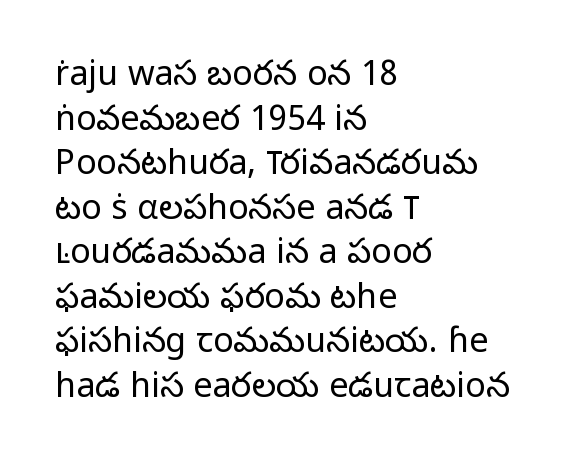
The image shows 34 px light sans-serif type, upright; set left-aligned, normal line spacing (1.31x), normal letter spacing, not underlined; low stroke contrast and a medium x-height.
